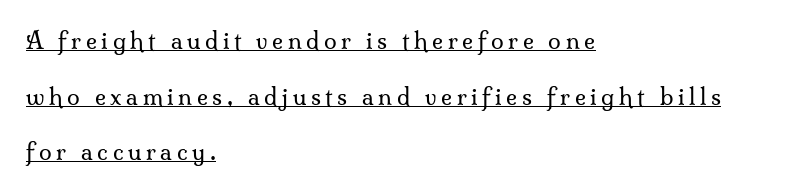
{"italic": "no", "bold": "no", "underline": "yes", "align": "left", "line_spacing": "loose", "line_spacing_ratio": 2.42, "letter_spacing": "wide", "letter_spacing_em": 0.2, "glyph_px": 23}
